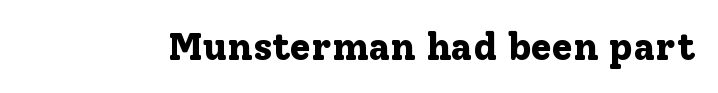
Descenders hang freely into open space. Is this a fixed-width face? No — the glyphs have proportional, varying widths. A serif font was chosen for this passage. No extra tracking has been applied to these lines. Heavy-handed strokes throughout: this text is bold.
